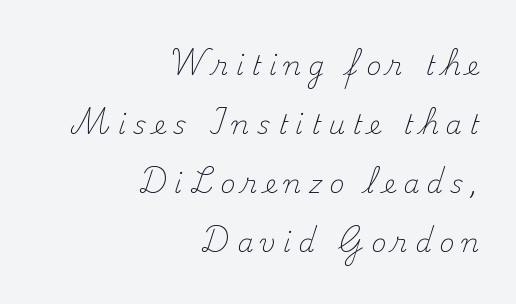
Q: Is the text bold? A: No.
Q: Is the text italic (slanted)? A: Yes.
Q: Is the text underlined? A: No.
Q: How is the paragraph aligned? A: Right-aligned.
Q: Is the spacing between letters normal or unusually wide? A: Unusually wide.
Q: Is the spacing between lines tight, normal or loose? A: Loose.
